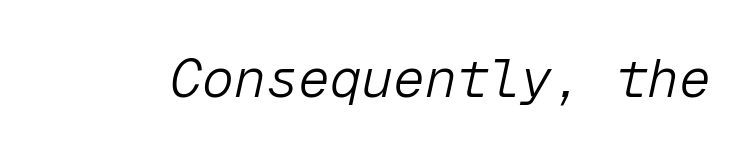
The image shows 53 px light type, italic (leaning right), monospaced; set normal letter spacing, not underlined; low stroke contrast and a medium x-height.
